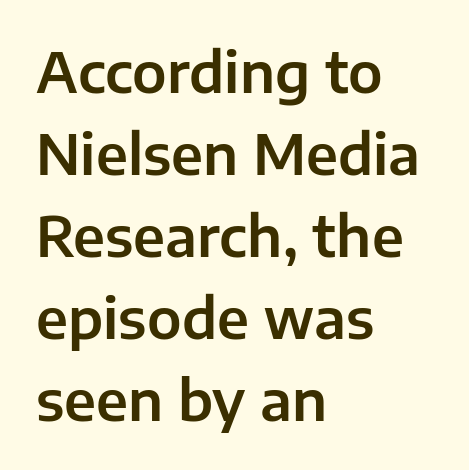
{"serif": "no", "italic": "no", "width": "normal", "stroke_contrast": "low", "x_height": "medium", "monospaced": "no", "underline": "no", "align": "left", "line_spacing": "normal", "line_spacing_ratio": 1.49, "letter_spacing": "normal", "letter_spacing_em": 0.0, "glyph_px": 55}
